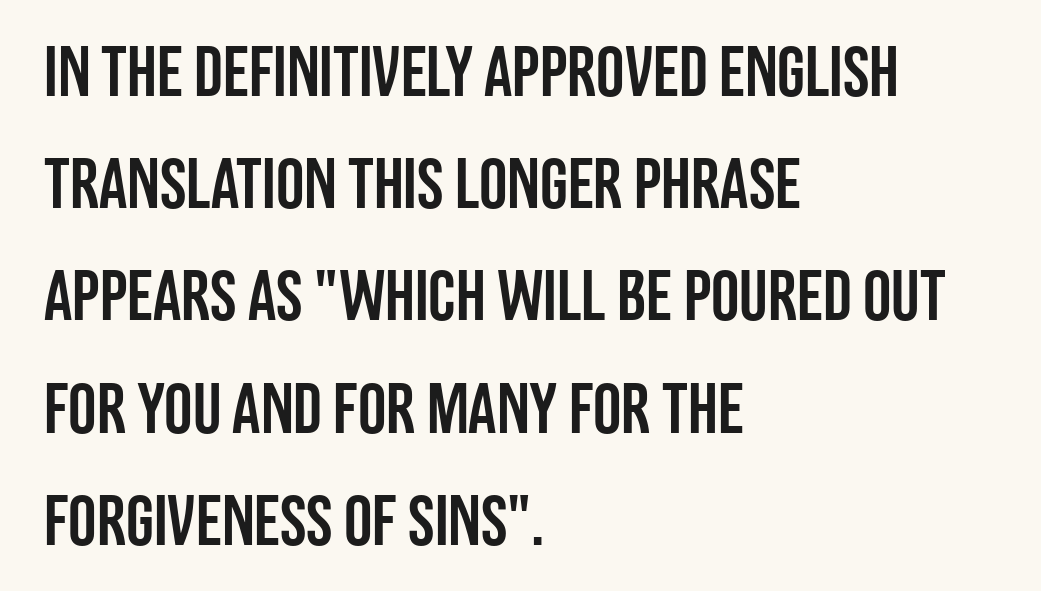
This sample uses an upright cut, with every glyph sitting square on the baseline. Glyph-to-glyph distance matches everyday printed text. Clear beneath every line of the passage. One glance says typical: line gaps are just what's usual. The letters advance in unequal steps, a hallmark of proportional type. In CSS terms this would be text-align: left.
